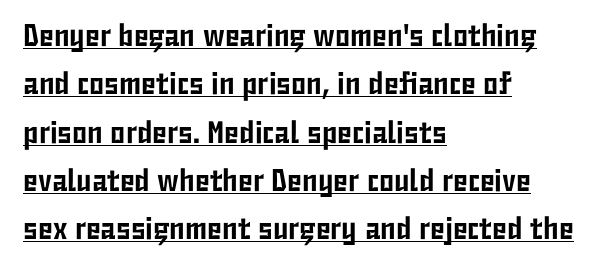
The image shows 31 px condensed sans-serif type, upright; set left-aligned, normal line spacing (1.56x), normal letter spacing, underlined; low stroke contrast and a medium x-height.
